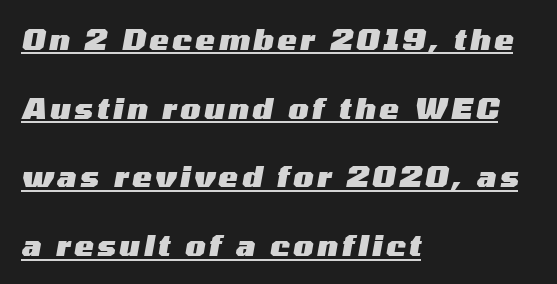
The image shows 29 px heavy, wide type, italic (leaning right); set left-aligned, loose line spacing (2.37x), underlined; medium stroke contrast and a medium x-height.
